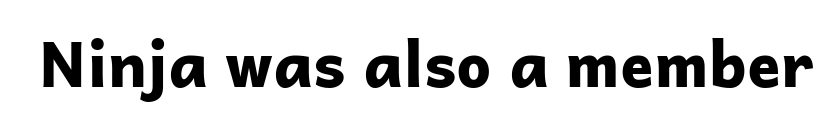
The glyphs are unaccompanied by any horizontal stroke below them. You'd pick this weight for a headline — it's a proper bold. The rendering keeps characters at their native spacing. Note: no serifs on the glyphs. Tall strokes in this sample are plumb rather than angled. This sample has the flowing, uneven cadence of proportional lettering.
